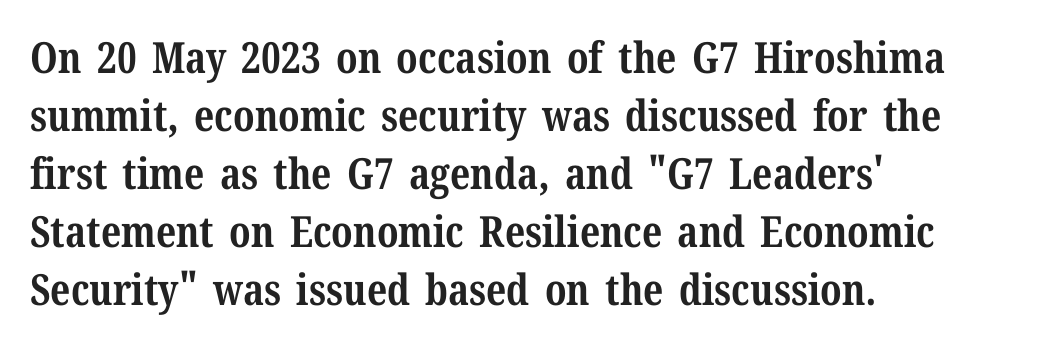
Q: Is the text bold? A: Yes.
Q: Is the text italic (slanted)? A: No, it is upright.
Q: Is the typeface a serif or a sans-serif typeface? A: Serif.
Q: Is the text underlined? A: No.
Q: How is the paragraph aligned? A: Left-aligned.
Q: Is the spacing between letters normal or unusually wide? A: Normal.
Q: Is the spacing between lines tight, normal or loose? A: Normal.
Q: Width (condensed, normal, or wide)? A: Normal.
Q: Stroke contrast? A: Medium.
Q: x-height? A: Medium.
Q: Monospaced? A: No.
